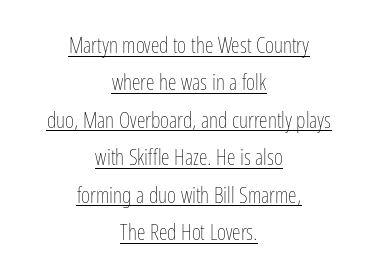
Neither beginnings nor endings align; midpoints do. The cut favours lightness, reaching ordinary text weight at its darkest. The axis of the letterforms is exactly vertical. Horizontal bands of white between lines are of average thickness. The passage shown is underscored from start to finish. Short note: letters normally spaced.
